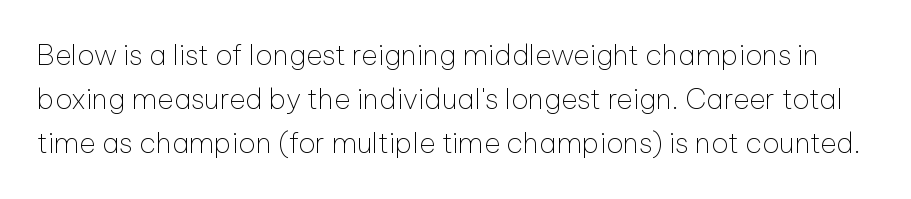
Q: Is the text bold? A: No.
Q: Is the text italic (slanted)? A: No, it is upright.
Q: Is the typeface a serif or a sans-serif typeface? A: Sans-serif.
Q: Is the text underlined? A: No.
Q: Is the spacing between letters normal or unusually wide? A: Normal.
Q: Is the spacing between lines tight, normal or loose? A: Normal.
Q: Width (condensed, normal, or wide)? A: Normal.
Q: Stroke contrast? A: Low.
Q: x-height? A: Medium.
Q: Monospaced? A: No.
